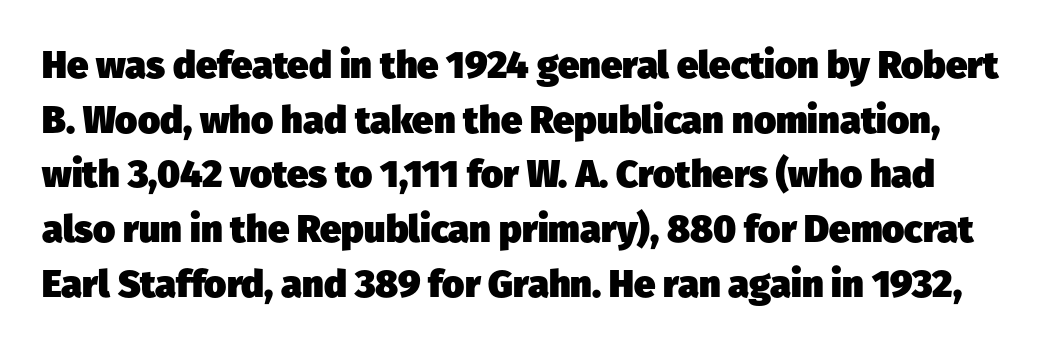
{"serif": "no", "bold": "yes", "weight": "heavy", "width": "normal", "stroke_contrast": "low", "x_height": "medium", "monospaced": "no", "underline": "no", "line_spacing": "normal", "line_spacing_ratio": 1.44, "letter_spacing": "normal", "letter_spacing_em": 0.0, "glyph_px": 38}
